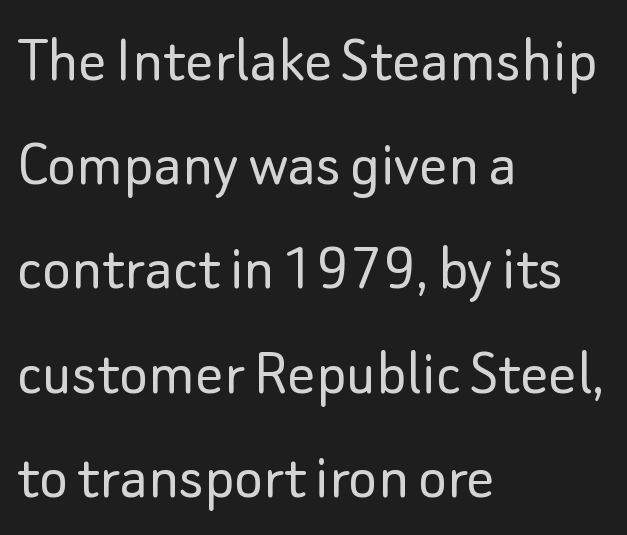
Q: Is the text bold? A: No.
Q: Is the text italic (slanted)? A: No, it is upright.
Q: Is the typeface a serif or a sans-serif typeface? A: Sans-serif.
Q: Is the text underlined? A: No.
Q: How is the paragraph aligned? A: Left-aligned.
Q: Is the spacing between letters normal or unusually wide? A: Normal.
Q: Is the spacing between lines tight, normal or loose? A: Normal.
Q: Width (condensed, normal, or wide)? A: Normal.
Q: Stroke contrast? A: Low.
Q: x-height? A: Small.
Q: Monospaced? A: No.
